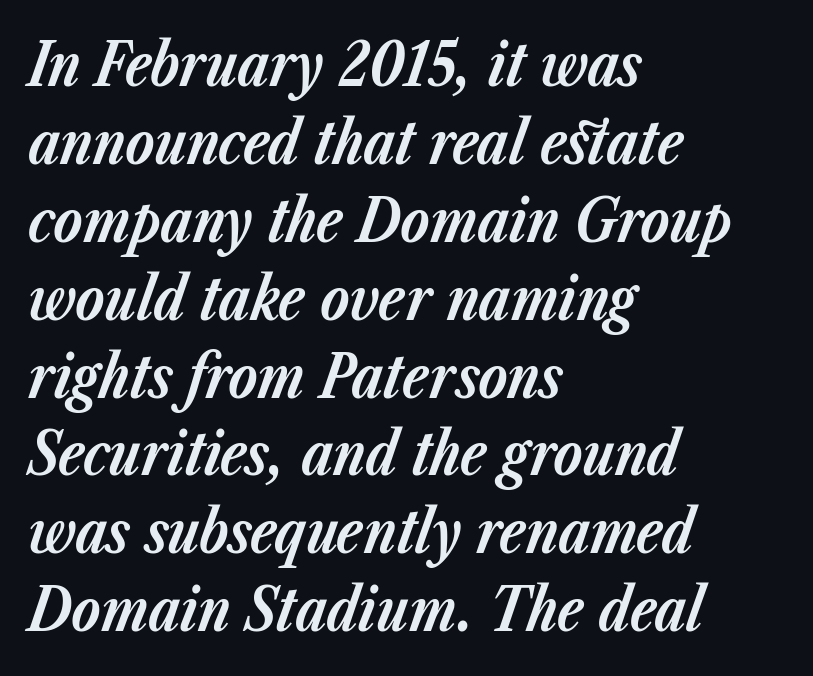
Q: Is the text bold? A: Yes.
Q: Is the text italic (slanted)? A: Yes, it leans right by about 23 degrees.
Q: Is the text underlined? A: No.
Q: How is the paragraph aligned? A: Left-aligned.
Q: Is the spacing between letters normal or unusually wide? A: Normal.
Q: Is the spacing between lines tight, normal or loose? A: Normal.
Q: Width (condensed, normal, or wide)? A: Normal.
Q: Stroke contrast? A: Low.
Q: x-height? A: Medium.
Q: Monospaced? A: No.
